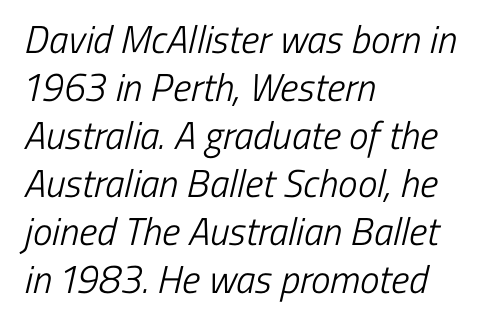
Q: Is the text bold? A: No.
Q: Is the typeface a serif or a sans-serif typeface? A: Sans-serif.
Q: Is the text underlined? A: No.
Q: How is the paragraph aligned? A: Left-aligned.
Q: Is the spacing between letters normal or unusually wide? A: Normal.
Q: Width (condensed, normal, or wide)? A: Condensed.
Q: Stroke contrast? A: Low.
Q: x-height? A: Medium.
Q: Monospaced? A: No.
